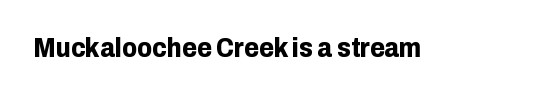
Q: Is the text bold? A: Yes.
Q: Is the text italic (slanted)? A: No, it is upright.
Q: Is the text underlined? A: No.
Q: Is the spacing between letters normal or unusually wide? A: Normal.
